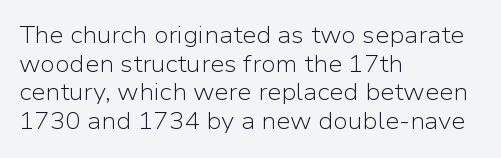
The image shows 23 px text type, upright; set left-aligned, normal line spacing (1.25x), normal letter spacing, not underlined.
